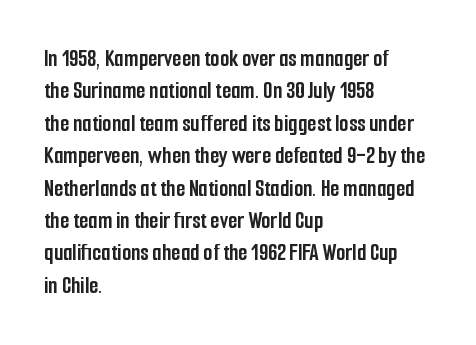
Q: Is the text bold? A: Yes.
Q: Is the text italic (slanted)? A: No, it is upright.
Q: Is the text underlined? A: No.
Q: How is the paragraph aligned? A: Left-aligned.
Q: Is the spacing between letters normal or unusually wide? A: Normal.
Q: Is the spacing between lines tight, normal or loose? A: Normal.
